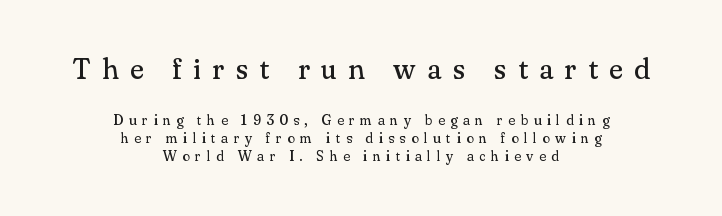
The image shows 29 px regular-weight serif type, upright; set centered, normal line spacing (1.3x), unusually wide letter spacing (+0.39 em), not underlined; the first (top) block is 2.07x larger; medium stroke contrast and a small x-height.
